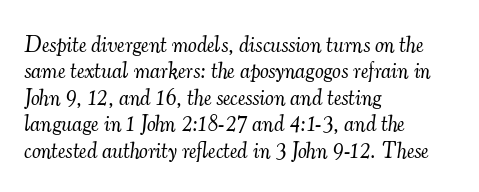
The words here are not underlined. Every row of glyphs begins at an identical x-position on the left. Is the type slanted? Yes — the strokes lean at a clear angle. The font sits on the lighter half of the weight spectrum, regular included. Short note: letters normally spaced.
